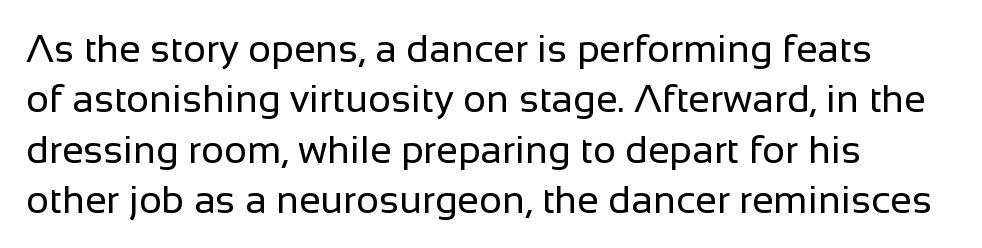
{"serif": "no", "italic": "no", "bold": "no", "weight": "regular", "width": "normal", "stroke_contrast": "low", "x_height": "medium", "monospaced": "no", "underline": "no", "align": "left", "line_spacing": "normal", "line_spacing_ratio": 1.29, "letter_spacing": "normal", "letter_spacing_em": 0.0, "glyph_px": 39}
